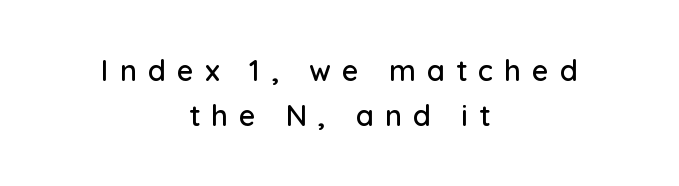
The image shows 29 px sans-serif type, upright; set centered, normal line spacing (1.54x), unusually wide letter spacing (+0.38 em), not underlined; low stroke contrast and a medium x-height.
